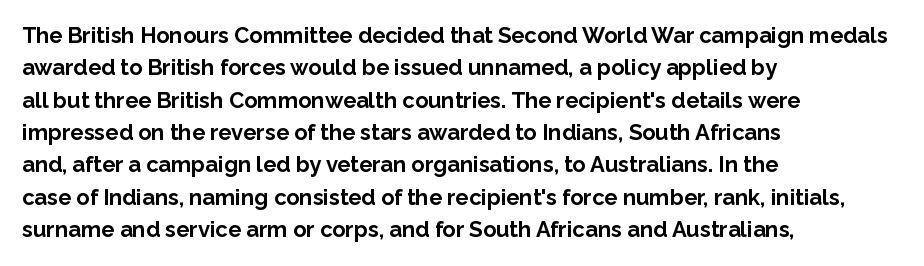
This block has exactly the height ordinary leading produces. A roman cut, with each character standing at attention. Typesetter's note: full bold, strokes at maximum text heaviness. The rendering anchors every line to the left-hand side.
